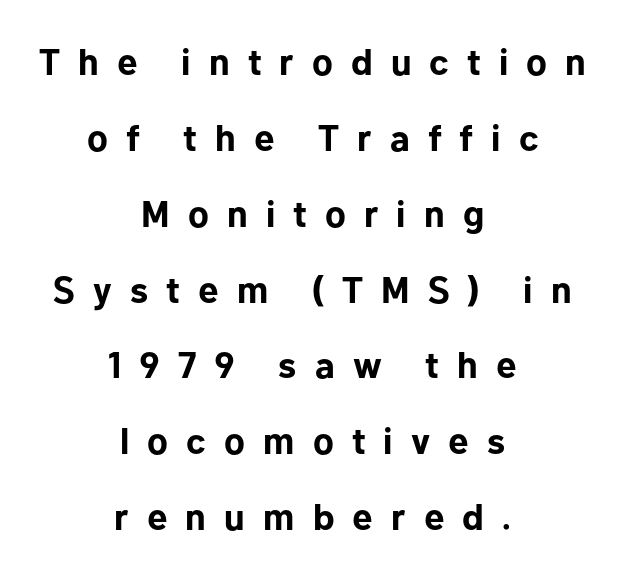
{"serif": "no", "italic": "no", "bold": "yes", "weight": "bold", "width": "normal", "stroke_contrast": "low", "x_height": "medium", "monospaced": "no", "underline": "no", "align": "center", "line_spacing": "loose", "line_spacing_ratio": 2.05, "letter_spacing": "wide", "letter_spacing_em": 0.49, "glyph_px": 37}
